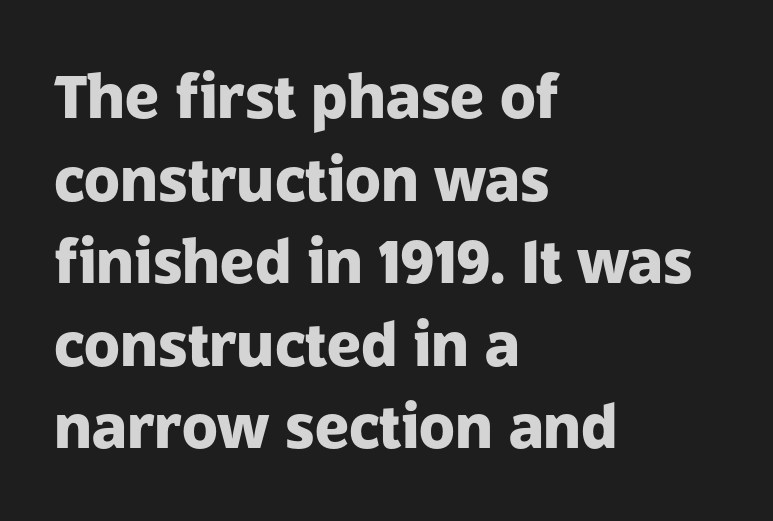
Think of a printed novel: that variable character pitch is what you see here. The space beneath each line is pristine and unruled. Caption: bold face, heavy strokes. You can tell from the bare stems that sans-serif type was used. Is there any slant? The stems are plumb. One glance says typical: line gaps are just what's usual.
